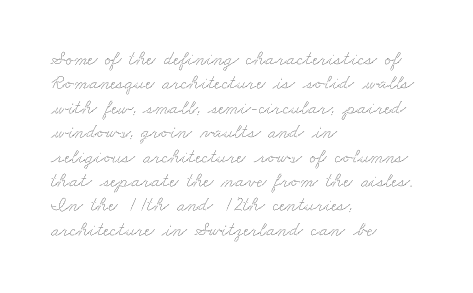
The image shows 20 px text type; set left-aligned, line spacing 1.22x, normal letter spacing, not underlined.
